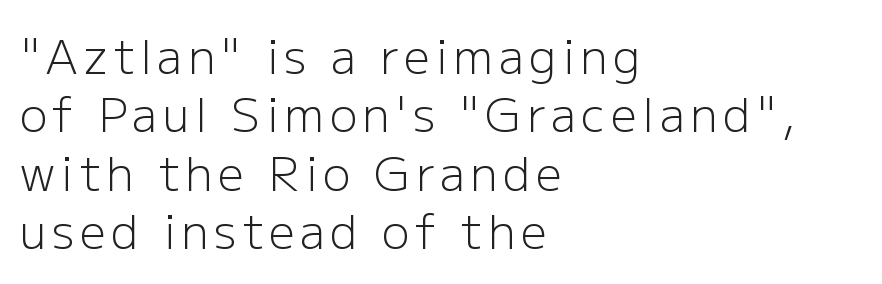
{"serif": "no", "italic": "no", "bold": "no", "weight": "light", "width": "normal", "stroke_contrast": "low", "x_height": "medium", "monospaced": "no", "underline": "no", "align": "left", "line_spacing": "normal", "line_spacing_ratio": 1.27, "glyph_px": 46}
